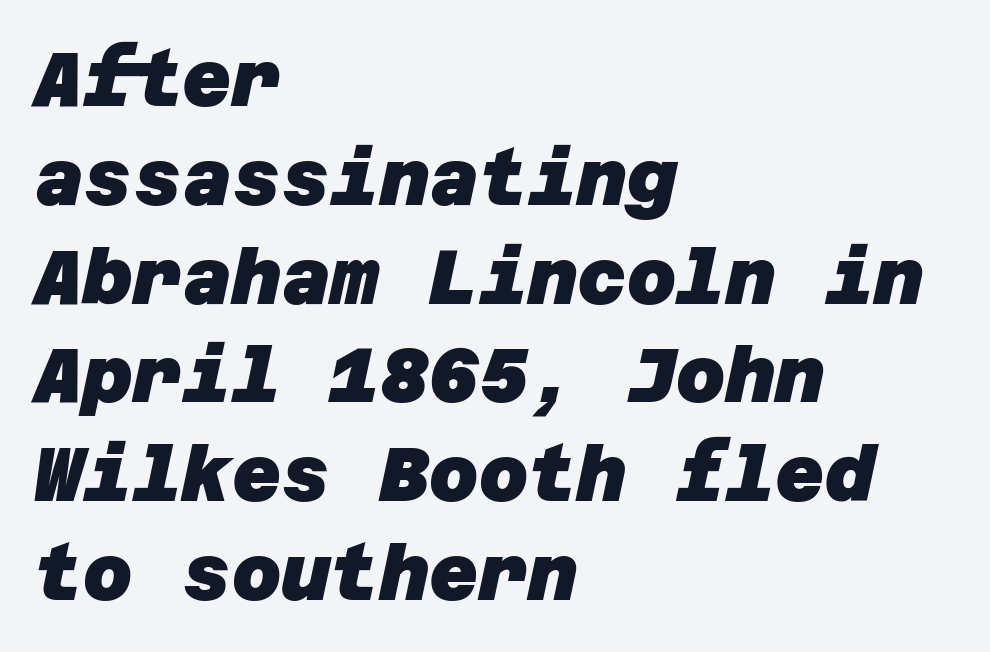
The image shows 76 px heavy sans-serif type; set left-aligned, normal line spacing (1.3x), normal letter spacing, not underlined; low stroke contrast and a large x-height.
